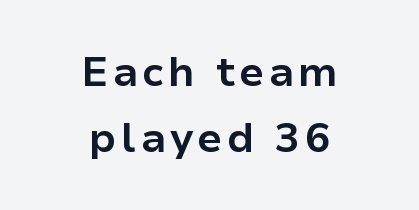
Do the letters lean? They stand straight. The characters look thick and weighty, a clear bold. Leftover space on each line is divided equally before and after the words. The block of text has a typical density, with ordinary space between rows. Grotesque or geometric, the face here clearly has no serifs. A clean baseline with only descenders dipping below it.
